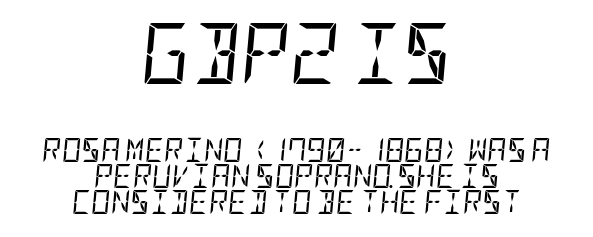
Q: Is the text bold? A: No.
Q: Is the text italic (slanted)? A: Yes, it leans right by about 5 degrees.
Q: Is the text underlined? A: No.
Q: How is the paragraph aligned? A: Centered.
Q: Is the spacing between letters normal or unusually wide? A: Normal.
Q: Is the spacing between lines tight, normal or loose? A: Tight.
Q: Which block of text is set in a larger size, the first (top) or the second (bottom)? A: The first (top) one.
Q: Width (condensed, normal, or wide)? A: Condensed.
Q: Stroke contrast? A: Low.
Q: x-height? A: Large.
